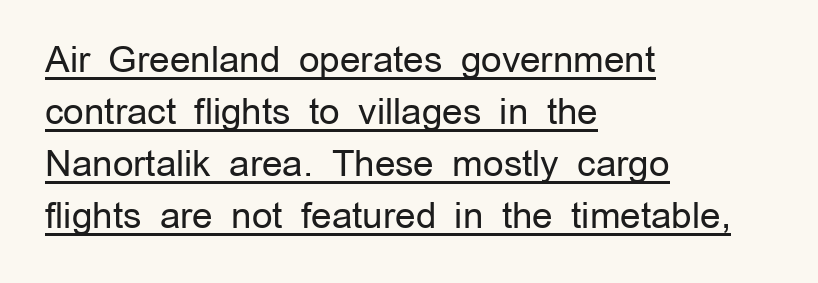
Classification — sans serif. The lines in this sample share a left origin and differ only in where they stop. Weight: in the light-to-regular range. You could call the tracking neutral — neither tight nor loose. Rendered with straight, roman letterforms.
